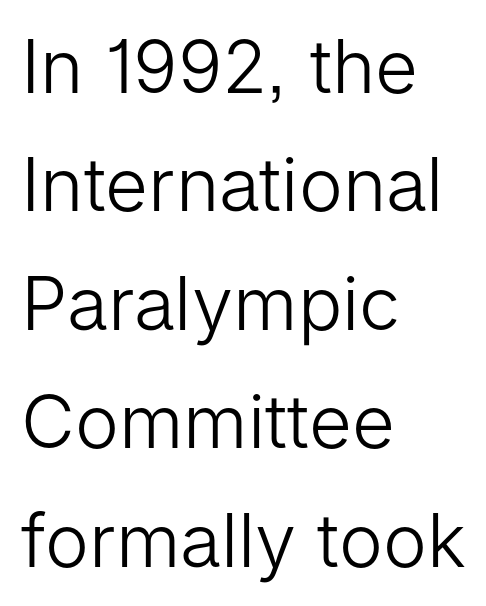
Q: Is the text bold? A: No.
Q: Is the text italic (slanted)? A: No, it is upright.
Q: Is the typeface a serif or a sans-serif typeface? A: Sans-serif.
Q: Is the text underlined? A: No.
Q: How is the paragraph aligned? A: Left-aligned.
Q: Is the spacing between letters normal or unusually wide? A: Normal.
Q: Is the spacing between lines tight, normal or loose? A: Normal.
Q: Width (condensed, normal, or wide)? A: Normal.
Q: Stroke contrast? A: Low.
Q: x-height? A: Medium.
Q: Monospaced? A: No.
